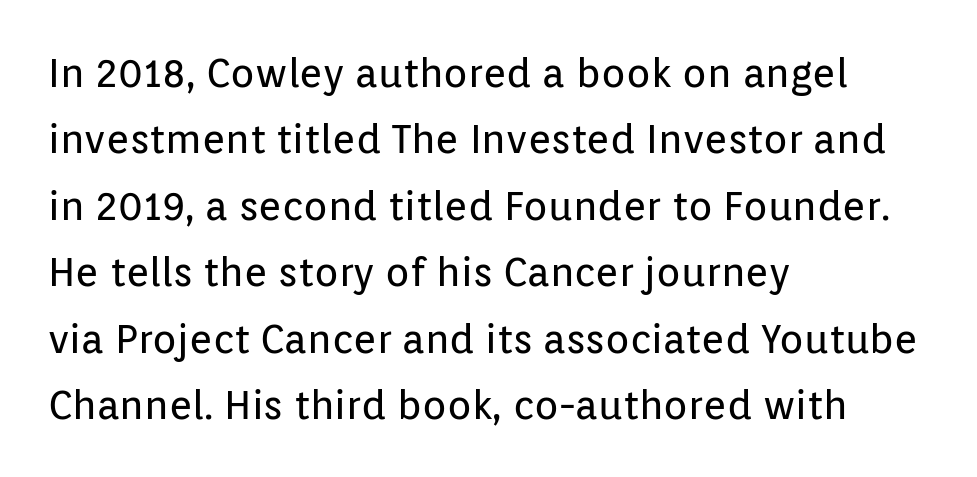
Q: Is the text bold? A: No.
Q: Is the text italic (slanted)? A: No, it is upright.
Q: Is the typeface a serif or a sans-serif typeface? A: Sans-serif.
Q: Is the text underlined? A: No.
Q: How is the paragraph aligned? A: Left-aligned.
Q: Is the spacing between letters normal or unusually wide? A: Normal.
Q: Is the spacing between lines tight, normal or loose? A: Normal.
Q: Width (condensed, normal, or wide)? A: Normal.
Q: Stroke contrast? A: Low.
Q: x-height? A: Medium.
Q: Monospaced? A: No.
